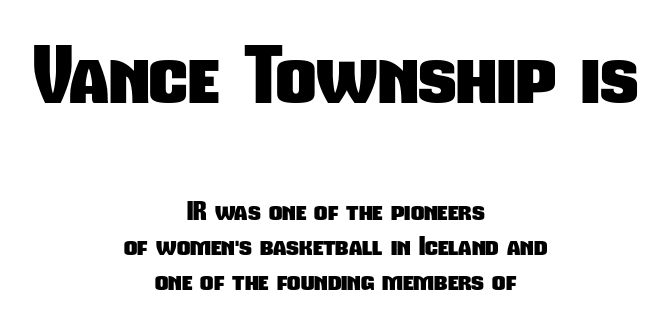
Q: Is the text bold? A: Yes.
Q: Is the typeface a serif or a sans-serif typeface? A: Sans-serif.
Q: Is the text underlined? A: No.
Q: How is the paragraph aligned? A: Centered.
Q: Is the spacing between letters normal or unusually wide? A: Normal.
Q: Is the spacing between lines tight, normal or loose? A: Normal.
Q: Which block of text is set in a larger size, the first (top) or the second (bottom)? A: The first (top) one.
Q: Width (condensed, normal, or wide)? A: Condensed.
Q: Stroke contrast? A: Low.
Q: x-height? A: Medium.
Q: Monospaced? A: No.
